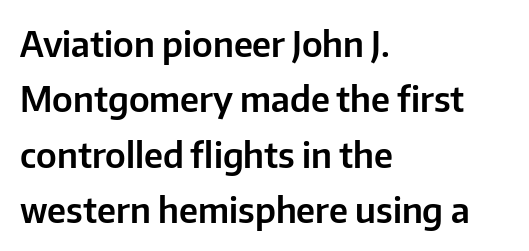
{"serif": "no", "italic": "no", "width": "normal", "stroke_contrast": "low", "x_height": "medium", "monospaced": "no", "underline": "no", "align": "left", "line_spacing": "normal", "line_spacing_ratio": 1.58, "letter_spacing": "normal", "letter_spacing_em": 0.0, "glyph_px": 35}
